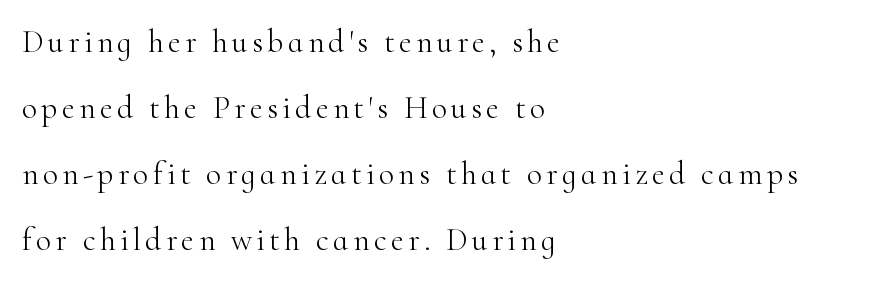
Q: Is the text bold? A: No.
Q: Is the text italic (slanted)? A: No, it is upright.
Q: Is the typeface a serif or a sans-serif typeface? A: Serif.
Q: Is the text underlined? A: No.
Q: How is the paragraph aligned? A: Left-aligned.
Q: Is the spacing between lines tight, normal or loose? A: Loose.
Q: Width (condensed, normal, or wide)? A: Normal.
Q: Stroke contrast? A: High.
Q: x-height? A: Small.
Q: Monospaced? A: No.
